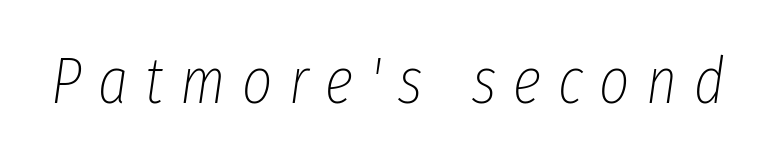
The image shows 65 px thin, condensed type, italic (leaning right); set unusually wide letter spacing (+0.26 em), not underlined; low stroke contrast and a medium x-height.
